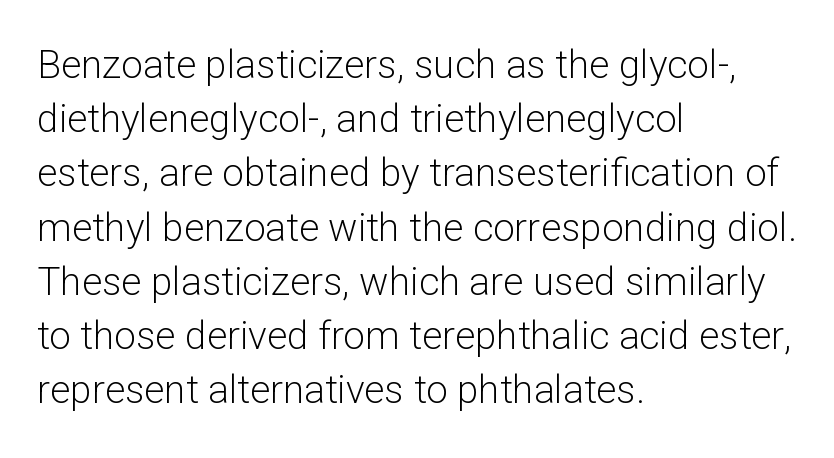
The image shows 39 px light sans-serif type, upright; set left-aligned, normal line spacing (1.39x), normal letter spacing, not underlined; low stroke contrast and a medium x-height.
